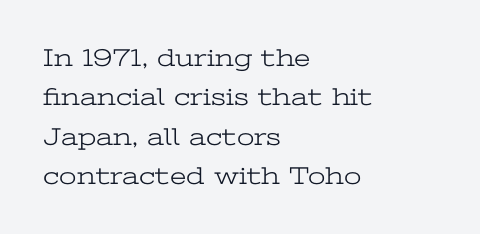
Q: Is the text bold? A: No.
Q: Is the text italic (slanted)? A: No, it is upright.
Q: Is the text underlined? A: No.
Q: How is the paragraph aligned? A: Left-aligned.
Q: Is the spacing between letters normal or unusually wide? A: Normal.
Q: Is the spacing between lines tight, normal or loose? A: Normal.
